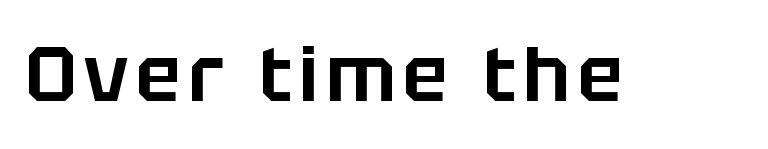
No feet cap the strokes, marking this as sans-serif type. Is this a fixed-width face? No — the glyphs have proportional, varying widths. This rendering features lettering with no underline. A roman cut, with each character standing at attention.
